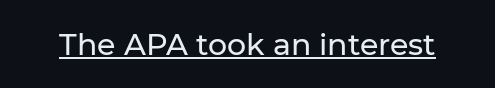
{"serif": "no", "italic": "no", "width": "normal", "stroke_contrast": "low", "x_height": "medium", "monospaced": "no", "underline": "yes", "letter_spacing": "normal", "letter_spacing_em": 0.0, "glyph_px": 30}
